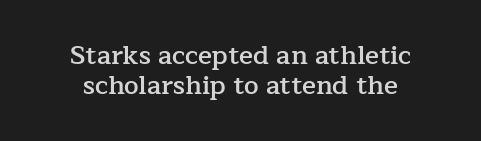
Weight check: semibold — heavier than regular, not quite bold. The strip under each line holds only bare page. Default kerning and tracking; the words read as compact shapes. The whitespace from short lines is split evenly between both sides. The type sits square on the baseline with zero lean.
